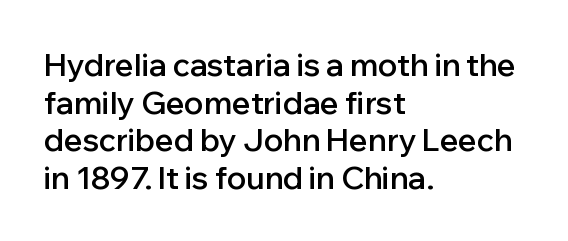
The image shows 31 px semibold sans-serif type, upright; set left-aligned, line spacing 1.21x, normal letter spacing, not underlined; low stroke contrast and a medium x-height.
